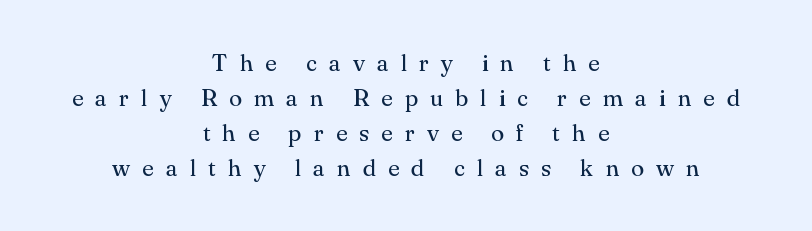
Vertical stems look standard width or narrower in stroke. Just letters on the line, the space beneath them empty. Students, observe: this is what conventionally led text looks like. Nope, not italic — everything's standing straight. Leftover space on each line is divided equally before and after the words. Here the glyphs are tracked loosely, breaking word shapes into spaced letters.
